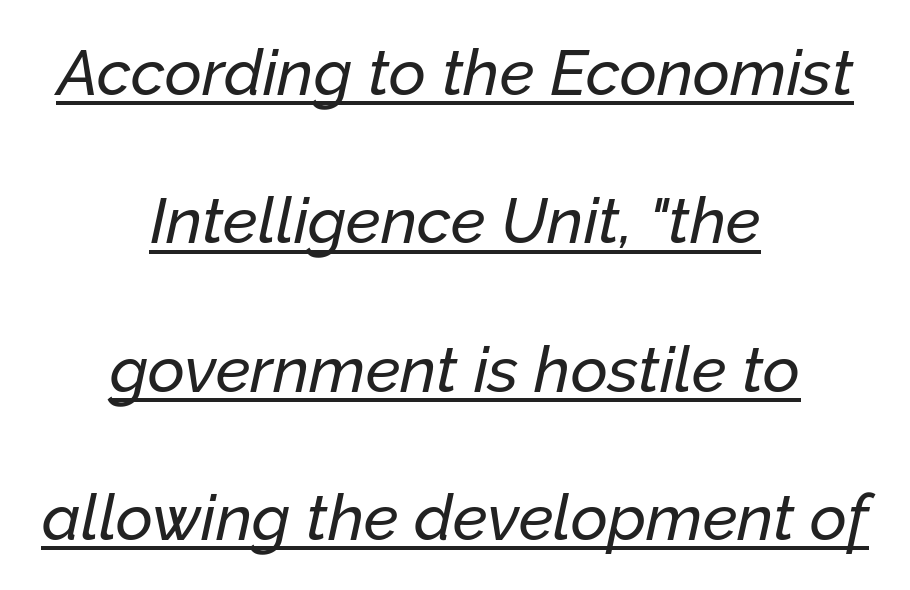
The image shows 64 px text type, italic (leaning right); set centered, loose line spacing (2.32x), normal letter spacing, underlined; low stroke contrast and a medium x-height.
